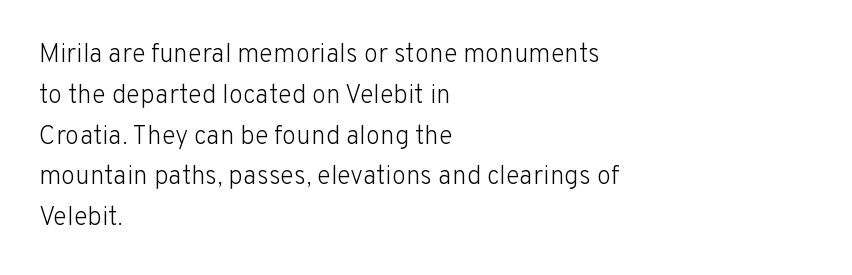
{"italic": "no", "bold": "no", "underline": "no", "align": "left", "line_spacing": "normal", "line_spacing_ratio": 1.57, "letter_spacing": "normal", "letter_spacing_em": 0.0, "glyph_px": 26}
